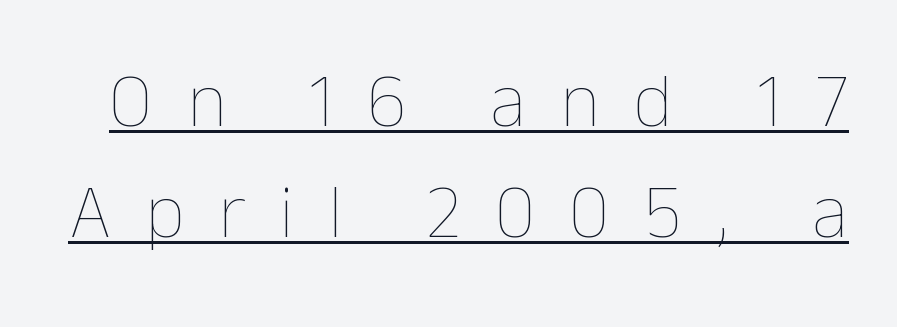
{"italic": "no", "bold": "no", "weight": "thin", "width": "normal", "stroke_contrast": "low", "x_height": "medium", "monospaced": "no", "underline": "yes", "line_spacing": "normal", "line_spacing_ratio": 1.44, "letter_spacing": "wide", "letter_spacing_em": 0.44, "glyph_px": 77}
